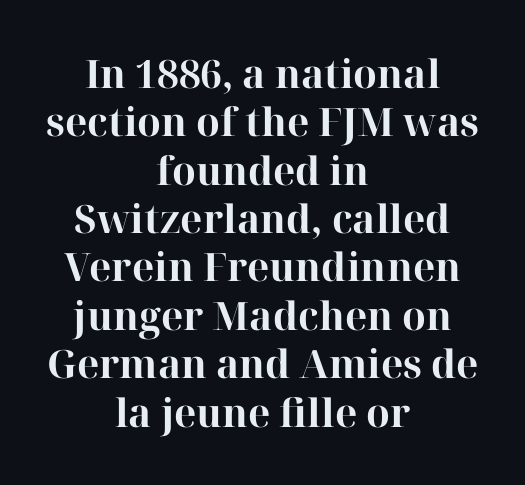
The image shows 39 px bold serif type, upright; set centered, line spacing 1.24x, normal letter spacing, not underlined; high stroke contrast and a medium x-height.
